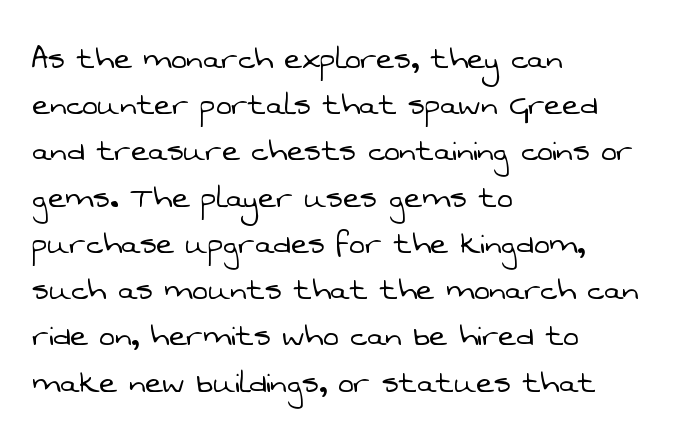
Q: Is the text bold? A: No.
Q: Is the typeface a serif or a sans-serif typeface? A: Sans-serif.
Q: Is the text underlined? A: No.
Q: How is the paragraph aligned? A: Left-aligned.
Q: Is the spacing between letters normal or unusually wide? A: Normal.
Q: Is the spacing between lines tight, normal or loose? A: Normal.
Q: Width (condensed, normal, or wide)? A: Normal.
Q: Stroke contrast? A: Low.
Q: x-height? A: Medium.
Q: Monospaced? A: No.
